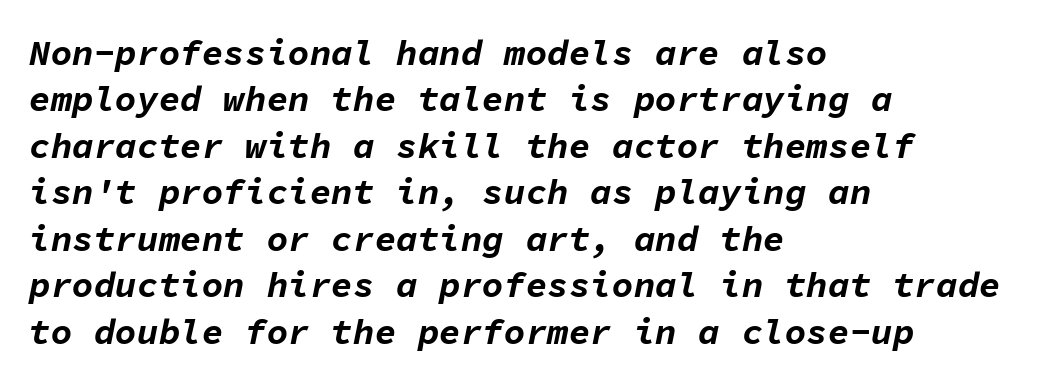
Q: Is the text bold? A: Yes.
Q: Is the text italic (slanted)? A: Yes, it leans right by about 11 degrees.
Q: Is the text underlined? A: No.
Q: How is the paragraph aligned? A: Left-aligned.
Q: Is the spacing between letters normal or unusually wide? A: Normal.
Q: Is the spacing between lines tight, normal or loose? A: Normal.
Q: Width (condensed, normal, or wide)? A: Normal.
Q: Stroke contrast? A: Low.
Q: x-height? A: Medium.
Q: Monospaced? A: Yes.
